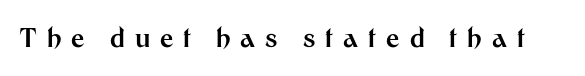
The passage shown is emphatically bold. You could only call the tracking loose — the letters float apart. Unmarked baselines from the first word to the last. In terms of posture, this sample is upright.
